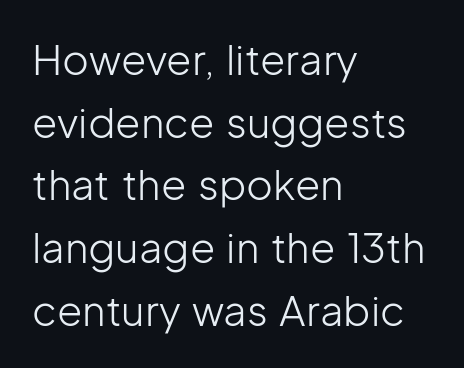
The image shows 41 px light sans-serif type, upright; set left-aligned, normal line spacing (1.53x), normal letter spacing, not underlined; low stroke contrast and a medium x-height.
